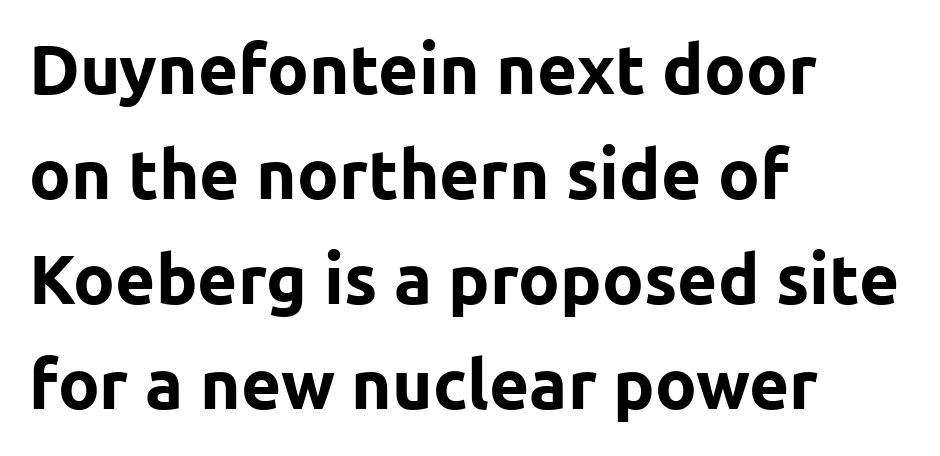
This is the regular roman posture of the typeface. The letters carry no serifs — their stems end cleanly without finishing strokes. Alignment: flush left. Descenders are the only things crossing below the line.
